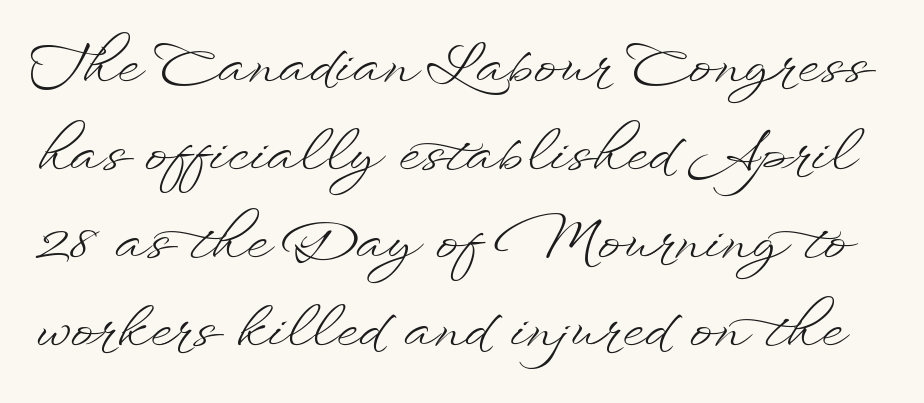
Q: Is the text bold? A: No.
Q: Is the text italic (slanted)? A: Yes.
Q: Is the text underlined? A: No.
Q: Is the spacing between letters normal or unusually wide? A: Normal.
Q: Is the spacing between lines tight, normal or loose? A: Normal.
Q: Width (condensed, normal, or wide)? A: Wide.
Q: Stroke contrast? A: Low.
Q: x-height? A: Small.
Q: Monospaced? A: No.
